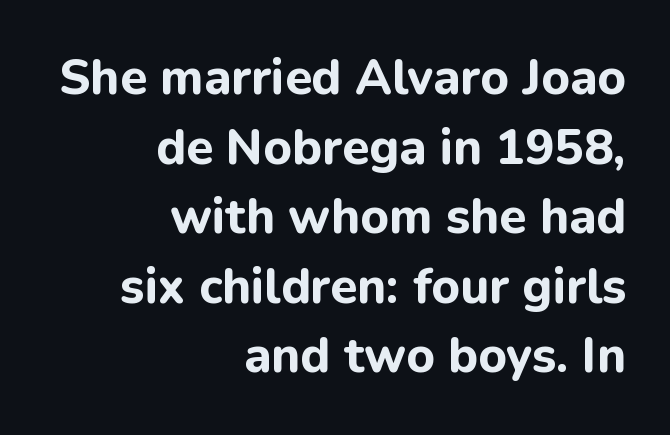
{"serif": "no", "italic": "no", "bold": "yes", "weight": "bold", "width": "normal", "stroke_contrast": "low", "x_height": "medium", "monospaced": "no", "underline": "no", "align": "right", "line_spacing": "normal", "line_spacing_ratio": 1.42, "letter_spacing": "normal", "letter_spacing_em": 0.0, "glyph_px": 49}
